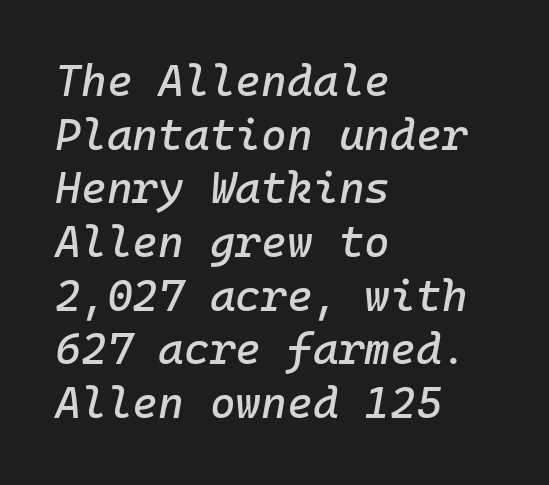
Q: Is the text italic (slanted)? A: Yes, it leans right by about 10 degrees.
Q: Is the text underlined? A: No.
Q: How is the paragraph aligned? A: Left-aligned.
Q: Is the spacing between letters normal or unusually wide? A: Normal.
Q: Width (condensed, normal, or wide)? A: Normal.
Q: Stroke contrast? A: Low.
Q: x-height? A: Medium.
